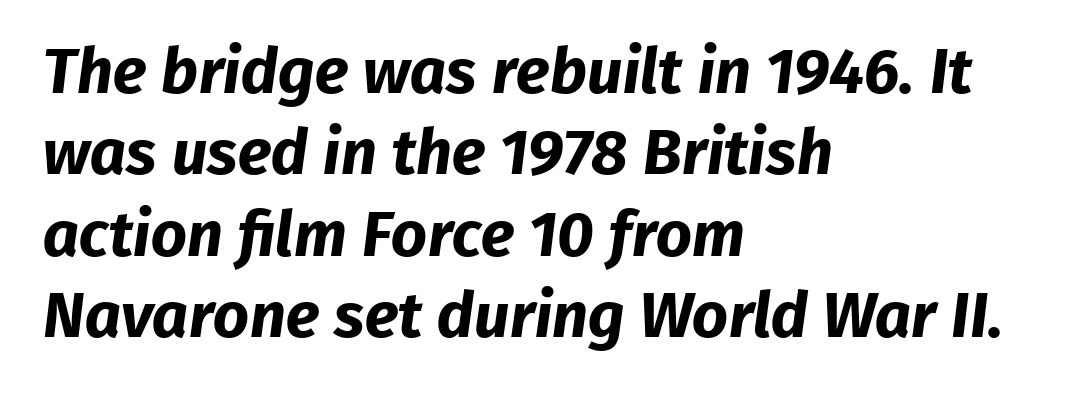
Letters rest on an invisible, unmarked baseline. The lines in this sample share a left origin and differ only in where they stop. You could not count columns in this text — the font is proportionally spaced. Baseline-to-baseline distance is the conventional proportion of letter height.
